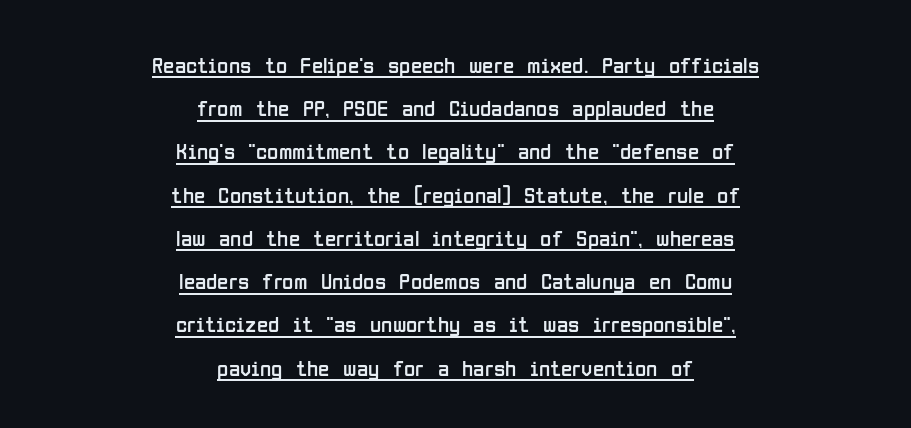
Q: Is the text bold? A: No.
Q: Is the text italic (slanted)? A: No, it is upright.
Q: Is the text underlined? A: Yes.
Q: How is the paragraph aligned? A: Centered.
Q: Is the spacing between letters normal or unusually wide? A: Normal.
